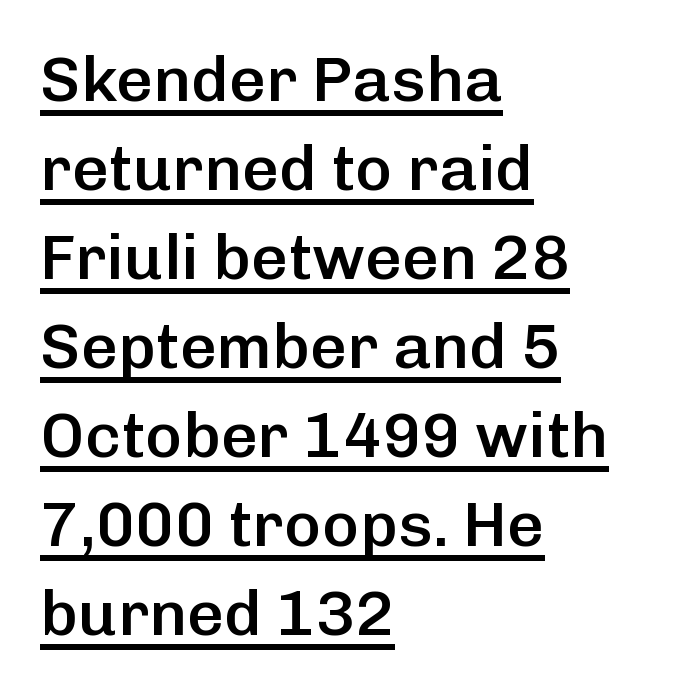
The image shows 64 px semibold sans-serif type, upright; set left-aligned, normal line spacing (1.39x), normal letter spacing, underlined; low stroke contrast and a medium x-height.
